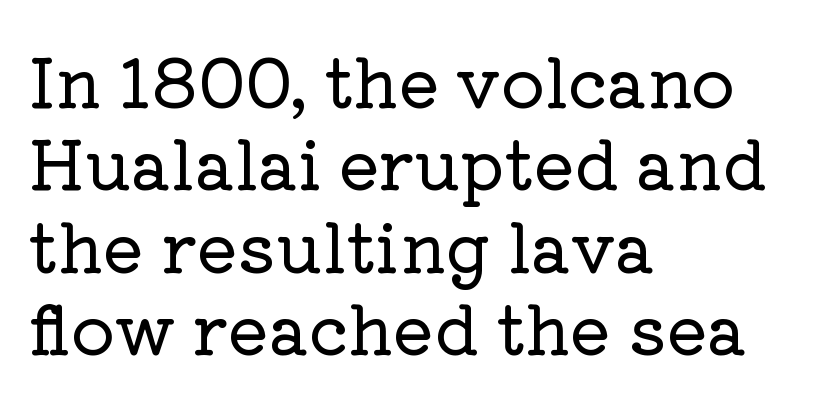
One-word summary of the alignment: left. The letterforms sit shoulder to shoulder at normal distance. The face used here is proportionally spaced, like ordinary book or web type. The specimen omits any rule beneath the text block's lines. Typographically, this falls in the serif category.
